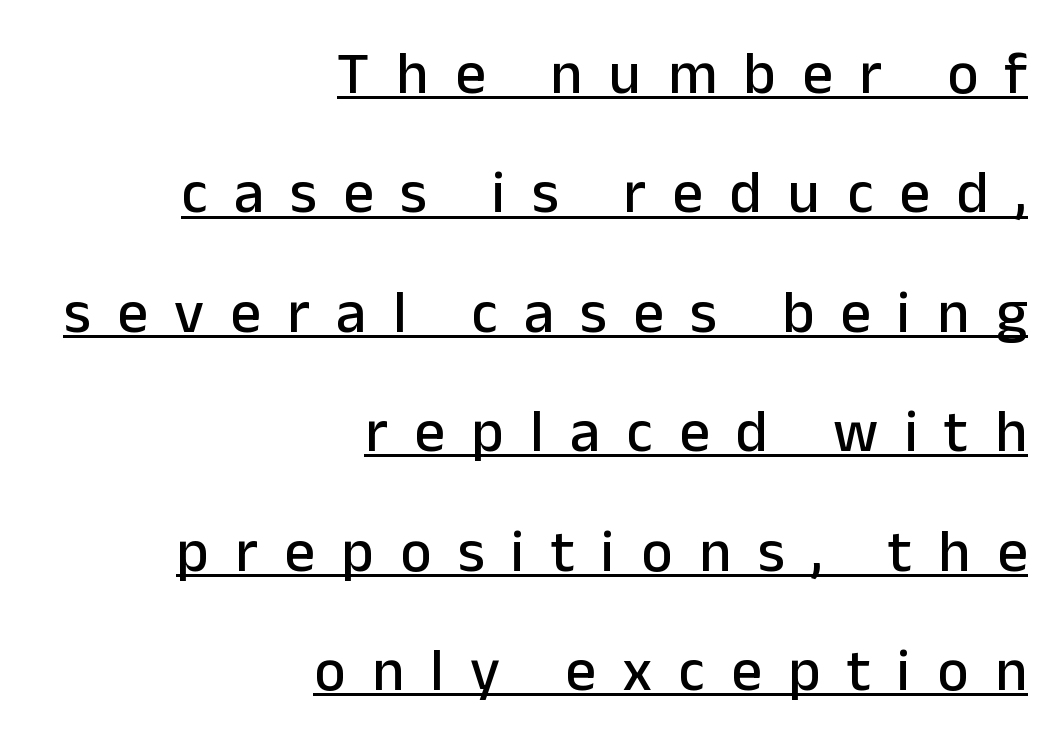
Q: Is the text italic (slanted)? A: No, it is upright.
Q: Is the typeface a serif or a sans-serif typeface? A: Sans-serif.
Q: Is the text underlined? A: Yes.
Q: How is the paragraph aligned? A: Right-aligned.
Q: Is the spacing between letters normal or unusually wide? A: Unusually wide.
Q: Is the spacing between lines tight, normal or loose? A: Loose.
Q: Width (condensed, normal, or wide)? A: Normal.
Q: Stroke contrast? A: Low.
Q: x-height? A: Medium.
Q: Monospaced? A: No.
